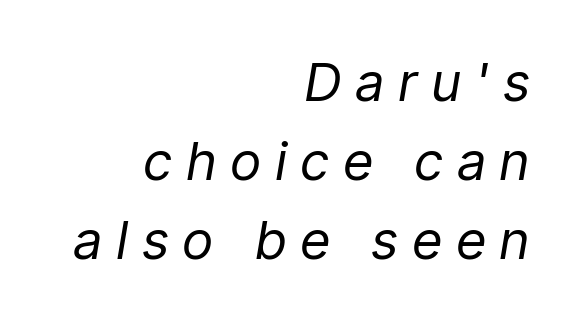
The image shows 53 px regular-weight, condensed type, italic (leaning right); set right-aligned, normal line spacing (1.49x), unusually wide letter spacing (+0.29 em), not underlined; low stroke contrast and a medium x-height.
